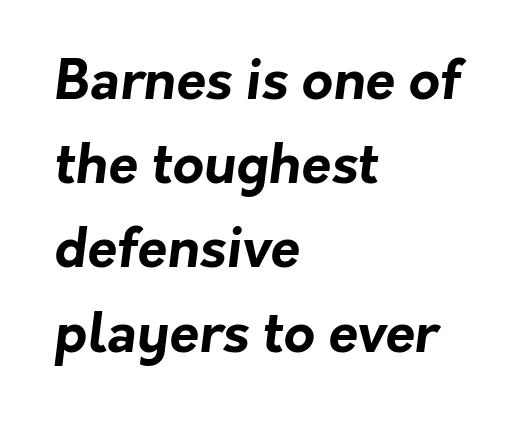
The passage shown has conventional tracking throughout. Examine the stroke ends and you'll find no serifs. The area under the type is left untouched. A student would call this left alignment; a typographer would say flush left, rag right.
